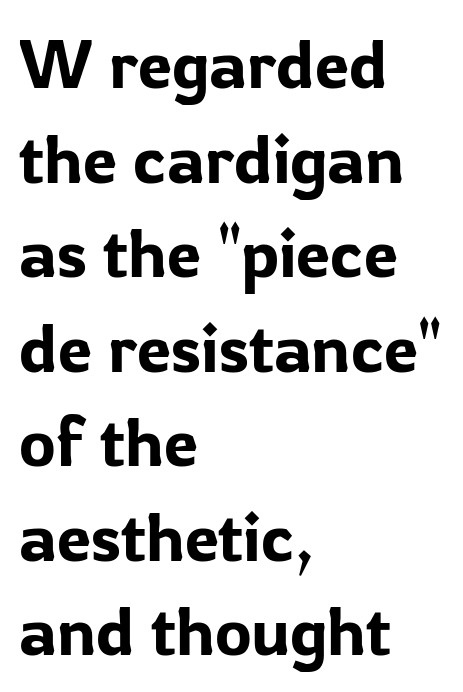
What kind of face is this? One without serifs — a sans. Caption: standard tracking, unaltered. Does the leading feel generous? No, just average. The font's upright variant was chosen for this text.
